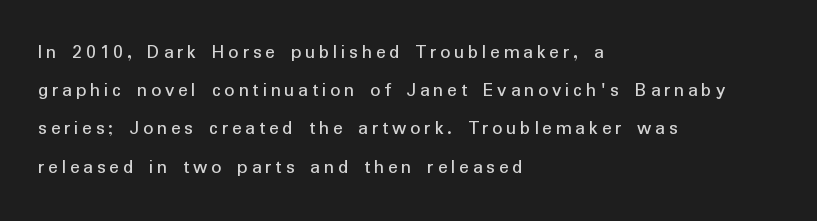
Characters remain perfectly vertical along every line. The lines are spread far apart with generous leading. The weight would be labelled regular, book, light, or lighter still. The space beneath each line is pristine and unruled. Short and long lines alike share a common starting point at left.
